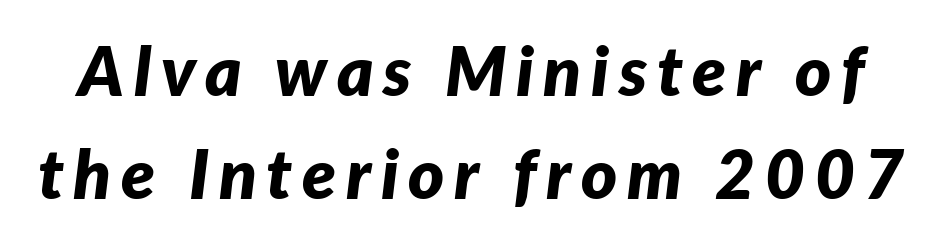
What's the leading like? Ordinary, nothing unusual. Slanted lettering throughout. A typesetter would call this proportional, since set widths differ per character. Check the space under the baseline: it is left empty. In terms of weight, the rendering is a true, heavy bold.
